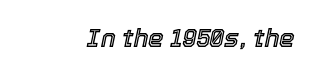
{"italic": "yes", "lean": "right", "slant_degrees": 12, "underline": "no", "letter_spacing": "normal", "letter_spacing_em": 0.0, "glyph_px": 25}
